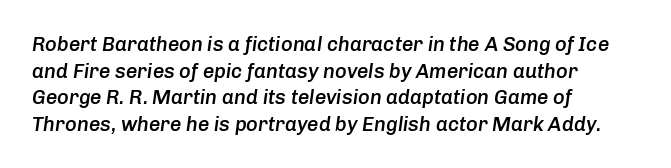
The image shows 20 px text type, italic (leaning right); set left-aligned, normal line spacing (1.33x), normal letter spacing, not underlined.
